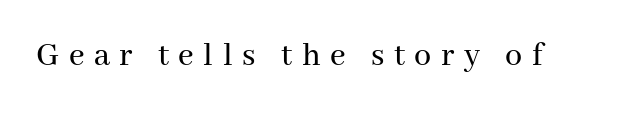
{"serif": "yes", "italic": "no", "width": "normal", "stroke_contrast": "medium", "x_height": "medium", "monospaced": "no", "underline": "no", "letter_spacing": "wide", "letter_spacing_em": 0.28, "glyph_px": 34}
